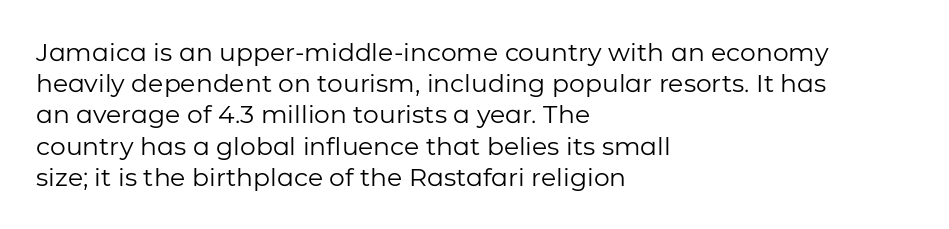
Q: Is the text bold? A: No.
Q: Is the text italic (slanted)? A: No, it is upright.
Q: Is the text underlined? A: No.
Q: How is the paragraph aligned? A: Left-aligned.
Q: Is the spacing between letters normal or unusually wide? A: Normal.
Q: Is the spacing between lines tight, normal or loose? A: Normal.
